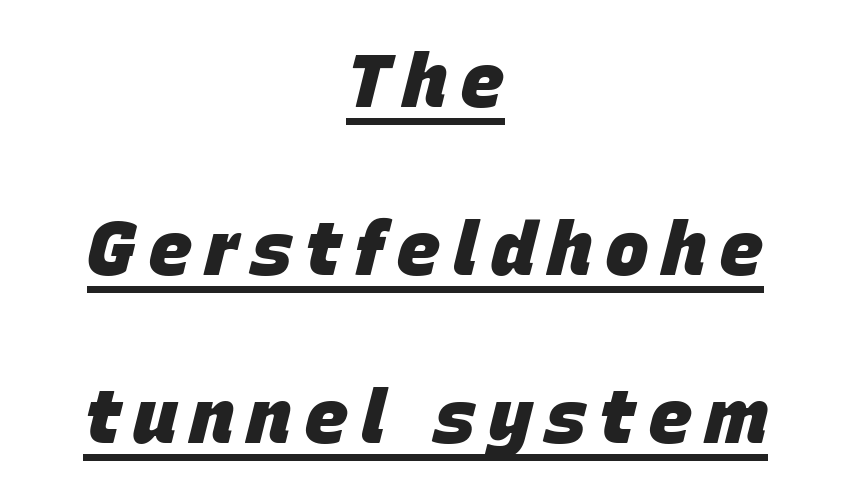
Q: Is the text bold? A: Yes.
Q: Is the text italic (slanted)? A: Yes, it leans right by about 15 degrees.
Q: Is the text underlined? A: Yes.
Q: How is the paragraph aligned? A: Centered.
Q: Is the spacing between lines tight, normal or loose? A: Loose.
Q: Width (condensed, normal, or wide)? A: Normal.
Q: Stroke contrast? A: Low.
Q: x-height? A: Large.
Q: Monospaced? A: No.
